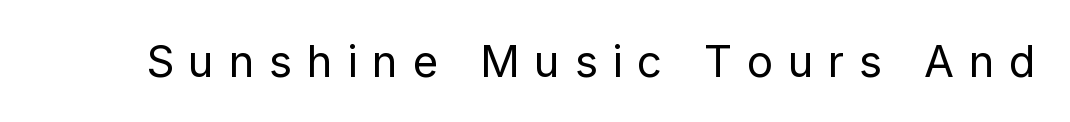
{"serif": "no", "italic": "no", "bold": "no", "weight": "regular", "width": "normal", "stroke_contrast": "low", "x_height": "medium", "monospaced": "no", "underline": "no", "letter_spacing": "wide", "letter_spacing_em": 0.33, "glyph_px": 44}
